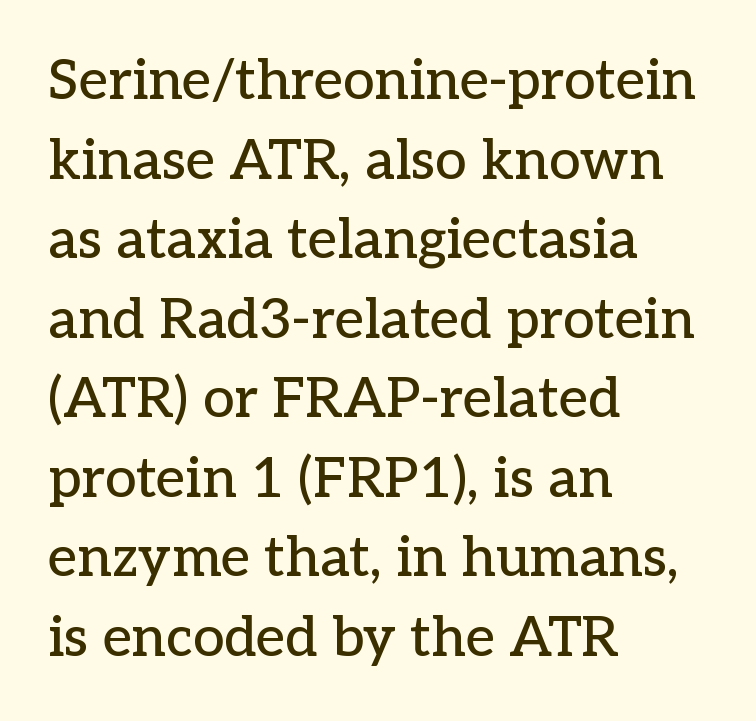
A serif font was chosen for this passage. Which margin do the lines hug? The left one — the right edge is uneven. Characters remain perfectly vertical along every line. Spacing verdict: proportional, widths tailored to each character. Nobody touched the tracking dial on this one. Type without underlining.
